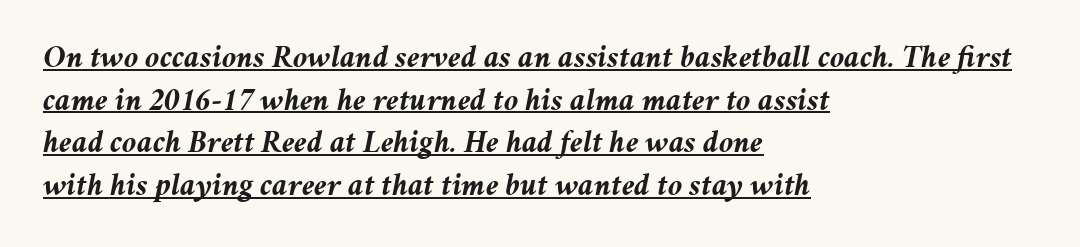
{"italic": "yes", "lean": "right", "slant_degrees": 11, "bold": "yes", "weight": "semibold", "width": "normal", "stroke_contrast": "medium", "x_height": "medium", "monospaced": "no", "underline": "yes", "align": "left", "line_spacing": "normal", "line_spacing_ratio": 1.33, "letter_spacing": "normal", "letter_spacing_em": 0.0, "glyph_px": 32}
